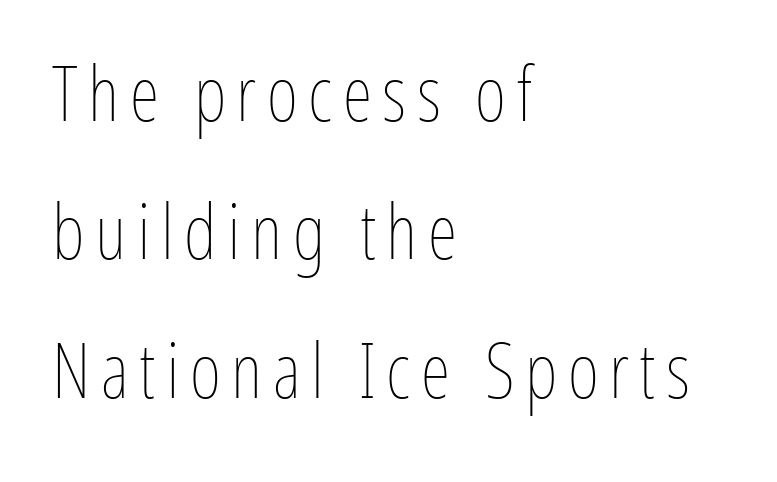
{"italic": "no", "bold": "no", "weight": "thin", "width": "condensed", "stroke_contrast": "low", "x_height": "medium", "monospaced": "no", "underline": "no", "align": "left", "line_spacing_ratio": 1.82, "glyph_px": 76}
